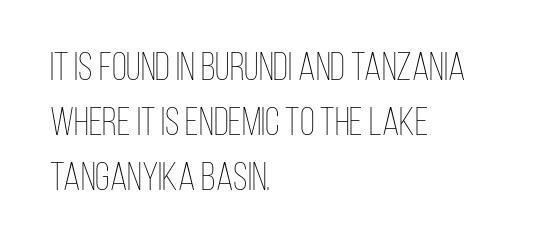
The face looks like a standard text weight, possibly lighter. The specimen reads as upright at a glance. Which margin do the lines hug? The left one — the right edge is uneven. Students, observe: this is what conventionally led text looks like. You could not count columns in this text — the font is proportionally spaced. Students, note that the glyphs here touch the page at normal intervals.
